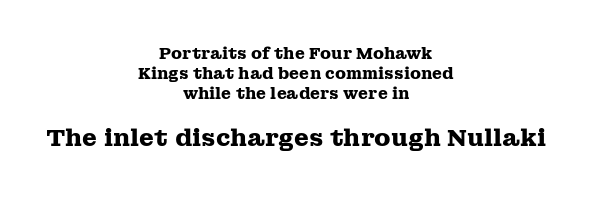
{"italic": "no", "bold": "yes", "underline": "no", "align": "center", "line_spacing_ratio": 1.24, "letter_spacing": "normal", "letter_spacing_em": 0.0, "larger_block": "second", "size_ratio": 1.5, "glyph_px": 24}
